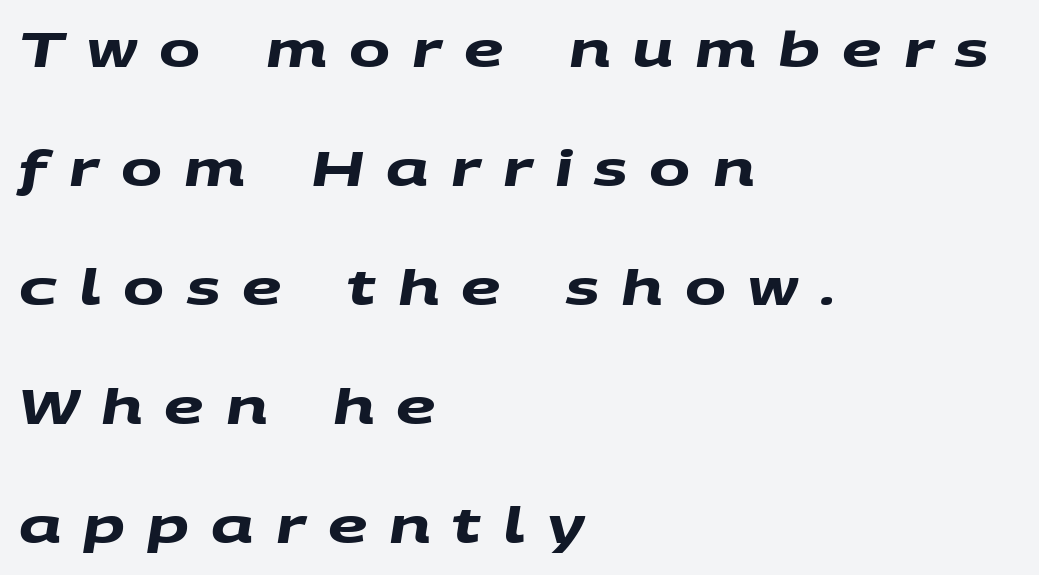
Q: Is the text bold? A: Yes.
Q: Is the typeface a serif or a sans-serif typeface? A: Sans-serif.
Q: Is the text underlined? A: No.
Q: How is the paragraph aligned? A: Left-aligned.
Q: Is the spacing between letters normal or unusually wide? A: Unusually wide.
Q: Is the spacing between lines tight, normal or loose? A: Loose.
Q: Width (condensed, normal, or wide)? A: Wide.
Q: Stroke contrast? A: Medium.
Q: x-height? A: Large.
Q: Monospaced? A: No.
